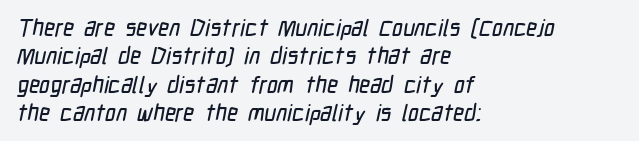
{"underline": "no", "align": "left", "line_spacing_ratio": 1.23, "letter_spacing": "normal", "letter_spacing_em": 0.0, "glyph_px": 23}
